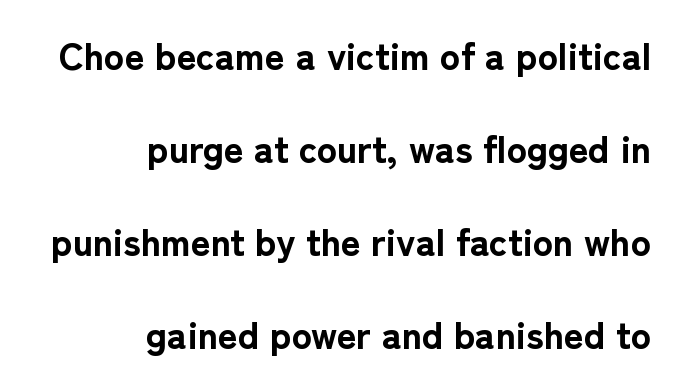
Q: Is the text bold? A: Yes.
Q: Is the text italic (slanted)? A: No, it is upright.
Q: Is the typeface a serif or a sans-serif typeface? A: Sans-serif.
Q: Is the text underlined? A: No.
Q: How is the paragraph aligned? A: Right-aligned.
Q: Is the spacing between letters normal or unusually wide? A: Normal.
Q: Is the spacing between lines tight, normal or loose? A: Loose.
Q: Width (condensed, normal, or wide)? A: Normal.
Q: Stroke contrast? A: Low.
Q: x-height? A: Medium.
Q: Monospaced? A: No.
